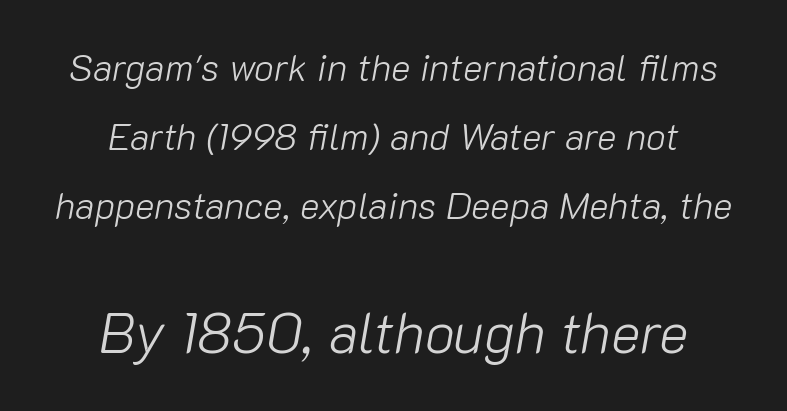
The image shows 56 px light type, italic (leaning right); set centered, line spacing 1.87x, normal letter spacing, not underlined; the second (bottom) block is 1.51x larger; low stroke contrast and a medium x-height.
